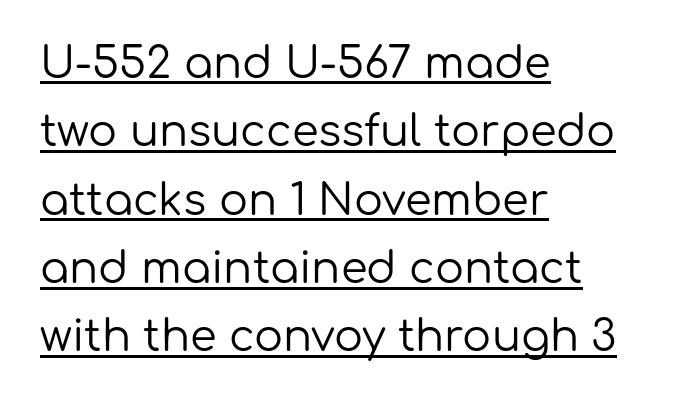
Serifs: no, the terminals of the letterforms are clean. The passage shown is typed in a proportional face where columns would drift. In terms of leading, this rendering sits right in the middle. Glance below the letters and you will spot a drawn line.
